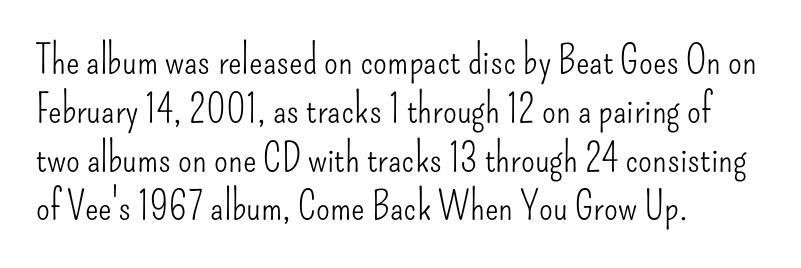
The image shows 40 px light, condensed sans-serif type, upright; set left-aligned, line spacing 1.22x, normal letter spacing, not underlined; low stroke contrast and a small x-height.
